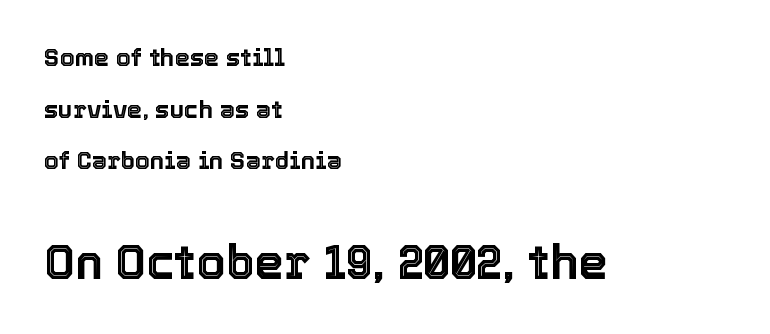
{"italic": "no", "width": "normal", "x_height": "medium", "monospaced": "no", "underline": "no", "align": "left", "line_spacing": "loose", "line_spacing_ratio": 2.15, "letter_spacing": "normal", "letter_spacing_em": 0.0, "larger_block": "second", "size_ratio": 1.96, "glyph_px": 47}
